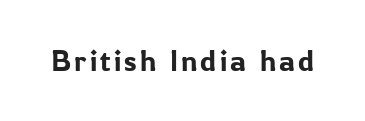
Is this a fixed-width face? No — the glyphs have proportional, varying widths. A bare baseline throughout the passage. This sample uses an upright cut, with every glyph sitting square on the baseline. Classification — sans serif.
